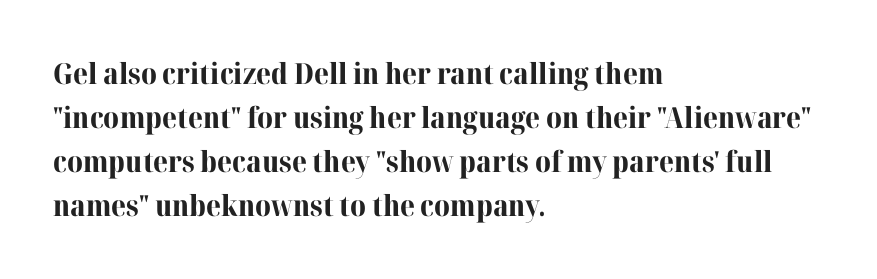
The image shows 29 px bold serif type, upright; set left-aligned, normal line spacing (1.52x), normal letter spacing, not underlined; high stroke contrast and a medium x-height.
